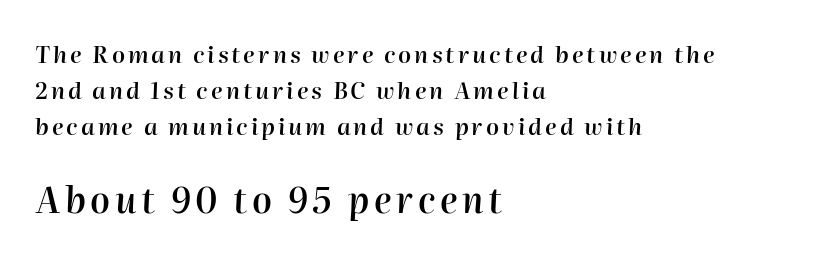
The image shows 35 px semibold type, italic (leaning right); set left-aligned, normal line spacing (1.56x), not underlined; the second (bottom) block is 1.52x larger; high stroke contrast and a medium x-height.
